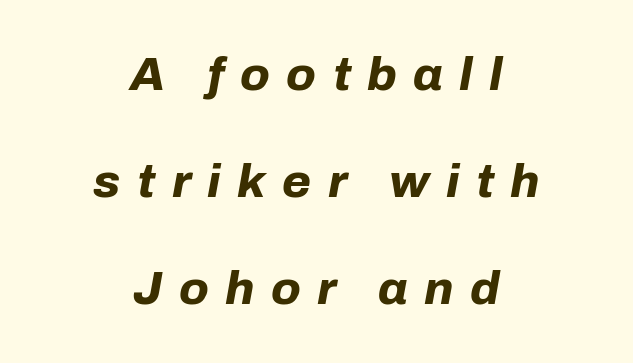
Q: Is the text bold? A: Yes.
Q: Is the text italic (slanted)? A: Yes, it leans right by about 10 degrees.
Q: Is the text underlined? A: No.
Q: How is the paragraph aligned? A: Centered.
Q: Is the spacing between letters normal or unusually wide? A: Unusually wide.
Q: Is the spacing between lines tight, normal or loose? A: Loose.
Q: Width (condensed, normal, or wide)? A: Normal.
Q: Stroke contrast? A: Low.
Q: x-height? A: Medium.
Q: Monospaced? A: No.
